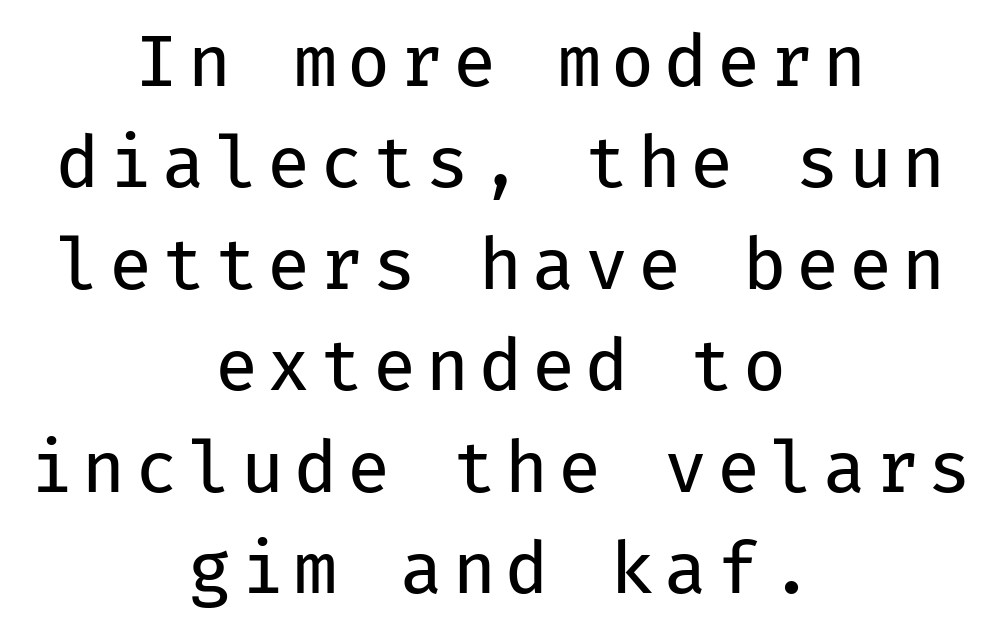
{"serif": "no", "italic": "no", "bold": "no", "weight": "regular", "width": "normal", "stroke_contrast": "low", "x_height": "medium", "monospaced": "yes", "underline": "no", "align": "center", "line_spacing": "normal", "line_spacing_ratio": 1.45, "glyph_px": 70}
